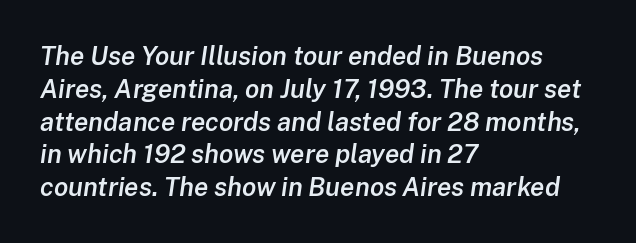
The image shows 26 px text type, italic (leaning right); set left-aligned, normal line spacing (1.26x), normal letter spacing, not underlined.
